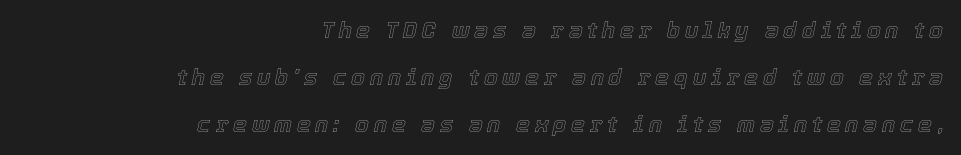
How would I describe the line gaps? Wide and relaxed. An italicized treatment has been applied to the whole sample. Has an underline been added? It has not. Casual observation: everything's shoved over to the right.
